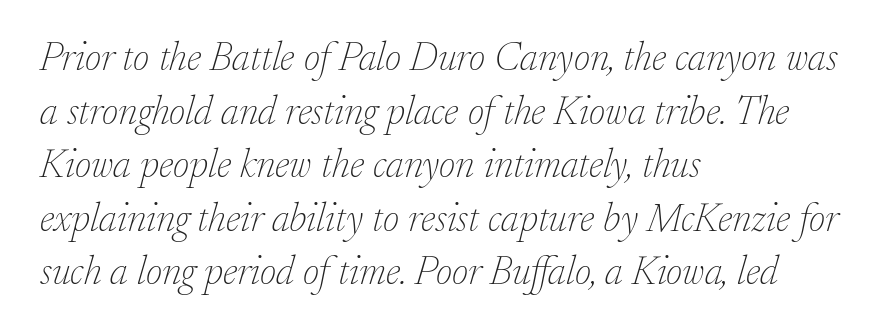
Q: Is the text bold? A: No.
Q: Is the text italic (slanted)? A: Yes, it leans right by about 17 degrees.
Q: Is the typeface a serif or a sans-serif typeface? A: Serif.
Q: Is the text underlined? A: No.
Q: How is the paragraph aligned? A: Left-aligned.
Q: Is the spacing between letters normal or unusually wide? A: Normal.
Q: Is the spacing between lines tight, normal or loose? A: Normal.
Q: Width (condensed, normal, or wide)? A: Normal.
Q: Stroke contrast? A: Low.
Q: x-height? A: Small.
Q: Monospaced? A: No.
